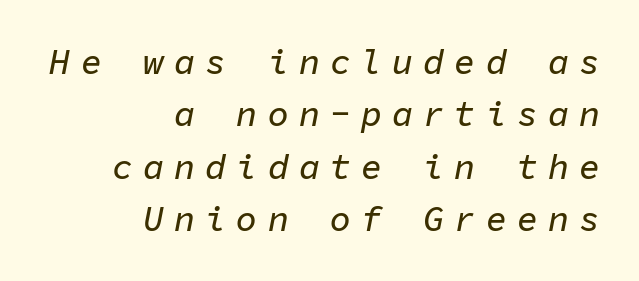
Q: Is the text italic (slanted)? A: Yes, it leans right by about 11 degrees.
Q: Is the text underlined? A: No.
Q: How is the paragraph aligned? A: Right-aligned.
Q: Is the spacing between letters normal or unusually wide? A: Unusually wide.
Q: Is the spacing between lines tight, normal or loose? A: Normal.
Q: Width (condensed, normal, or wide)? A: Normal.
Q: Stroke contrast? A: Low.
Q: x-height? A: Medium.
Q: Monospaced? A: Yes.
